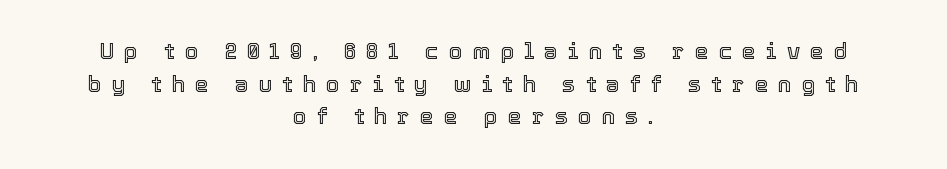
Summary of vertical rhythm: regular, with standard interline spacing. You could only call the tracking loose — the letters float apart. The whitespace from short lines is split evenly between both sides. Bare-footed words on every line.
